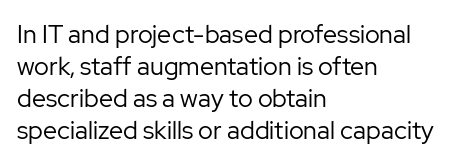
Glance below the letters and you will spot only blank space. The weight tops out at a normal text grade. Teacher's note: observe the even left margin — that is flush-left alignment. Interline gaps are of average width in this sample. In terms of posture, this sample is upright.
